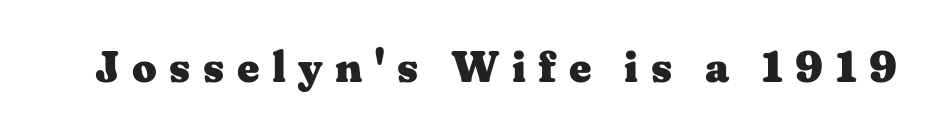
The image shows 43 px heavy, wide serif type, upright; set unusually wide letter spacing (+0.29 em), not underlined; medium stroke contrast and a medium x-height.
